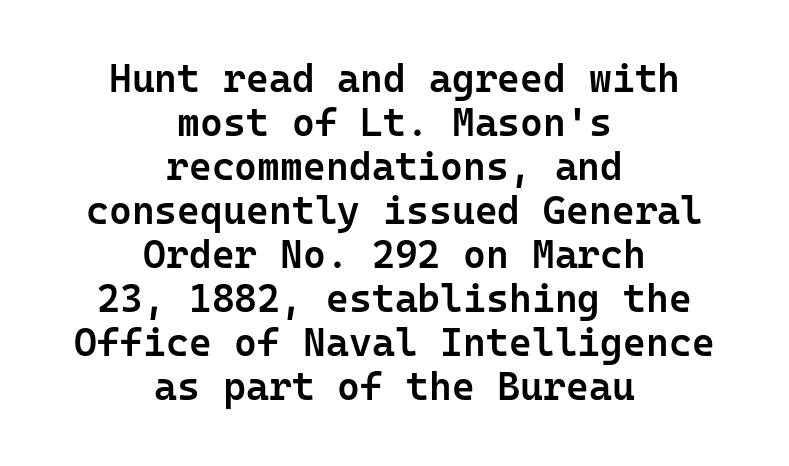
{"serif": "no", "italic": "no", "bold": "semi", "weight": "semibold", "width": "normal", "stroke_contrast": "low", "x_height": "medium", "monospaced": "yes", "underline": "no", "align": "center", "line_spacing": "tight", "line_spacing_ratio": 1.13, "letter_spacing": "normal", "letter_spacing_em": 0.0, "glyph_px": 39}
